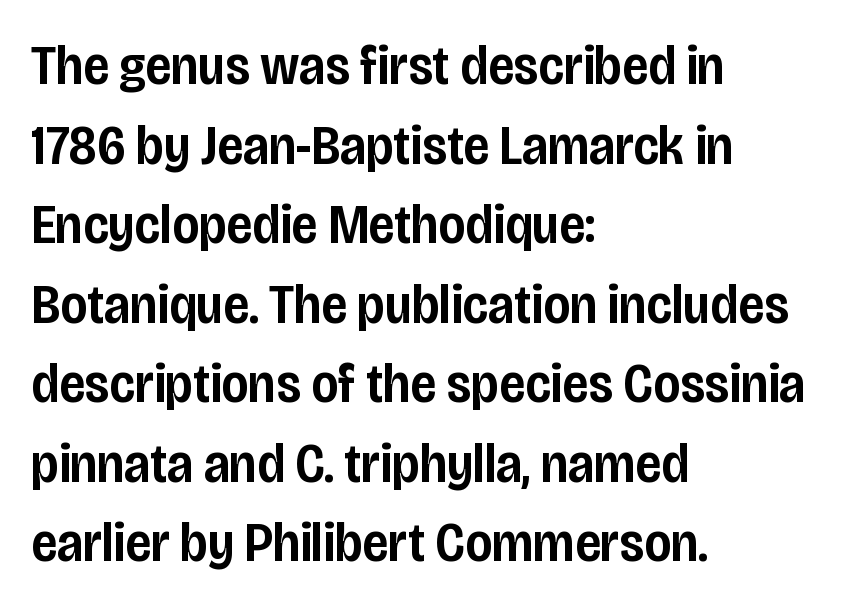
Q: Is the text bold? A: Semi-bold.
Q: Is the text italic (slanted)? A: No, it is upright.
Q: Is the typeface a serif or a sans-serif typeface? A: Sans-serif.
Q: Is the text underlined? A: No.
Q: How is the paragraph aligned? A: Left-aligned.
Q: Is the spacing between letters normal or unusually wide? A: Normal.
Q: Is the spacing between lines tight, normal or loose? A: Normal.
Q: Width (condensed, normal, or wide)? A: Condensed.
Q: Stroke contrast? A: Low.
Q: x-height? A: Large.
Q: Monospaced? A: No.
